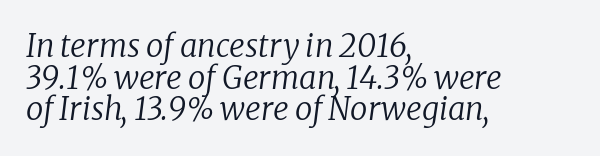
Does the leading feel generous? Not at all — it's pinched. Spacing between characters is what you'd get straight out of the box. Is the type heavy? It reads as light-to-regular instead. Each letter's strokes conclude with small projecting serifs. One-word summary of the alignment: left.
